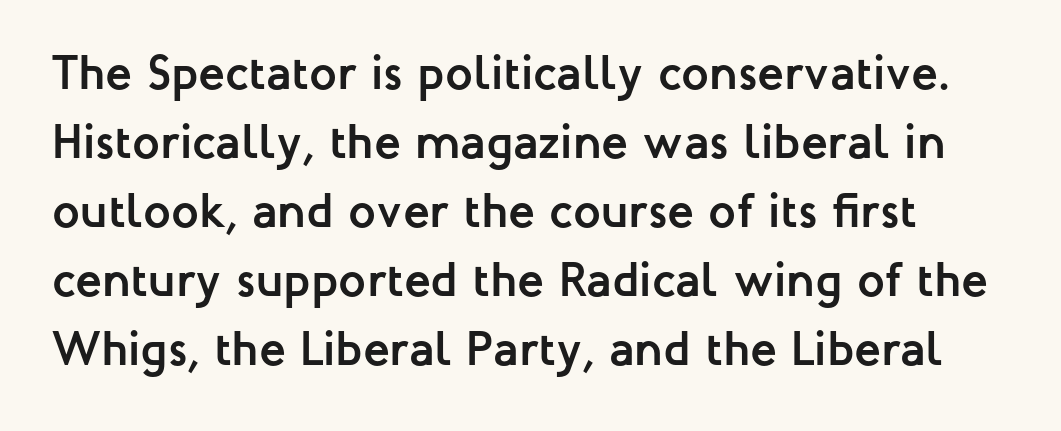
You could not count columns in this text — the font is proportionally spaced. The line texture is even and compact thanks to regular tracking. Beneath every word, the page is bare. Heft: maximum for text — a bold.
